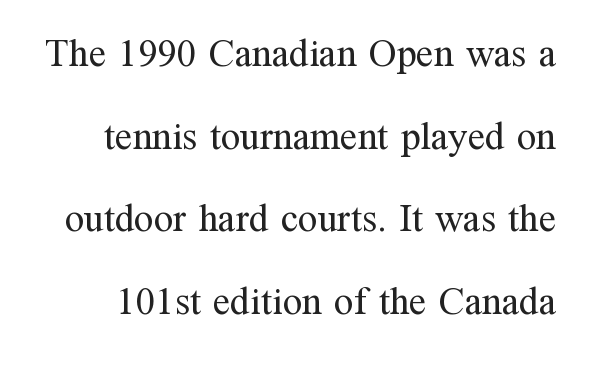
Students, note that the glyphs here touch the page at normal intervals. Each letter keeps its own natural width here, so spacing adapts to shape. The weight tops out at a normal text grade. A typesetter would call this leading open, well beyond the default. When letters stand straight like this, we call the style roman or upright. The characters display serif detailing at their extremities.
